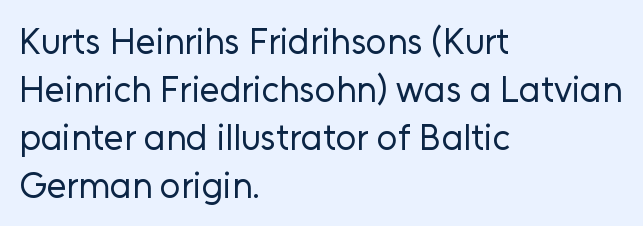
The image shows 36 px regular-weight sans-serif type, upright; set left-aligned, normal line spacing (1.33x), normal letter spacing, not underlined; low stroke contrast and a medium x-height.
